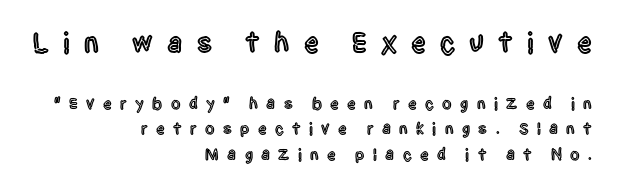
Do the characters align in a grid? No, the font is proportional. Plain, unruled lines of type. The rows are spaced the way most documents space them. The glyphs in this specimen are sans serif. Two sizes are in play, and the larger belongs to the first block.
